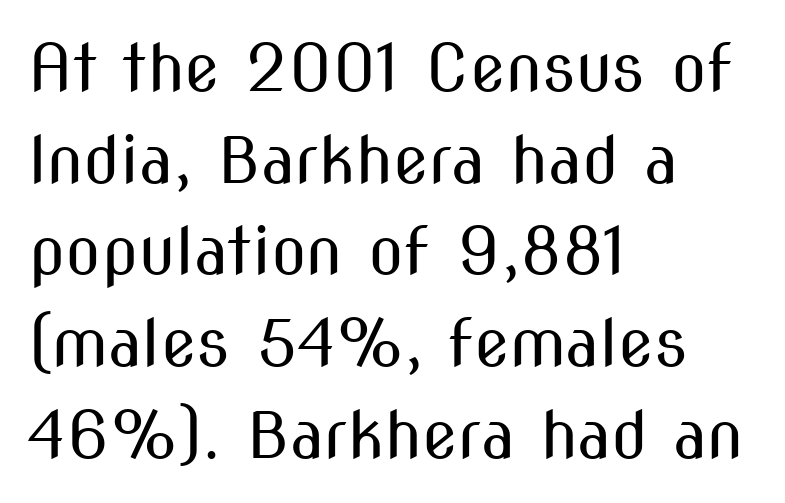
The image shows 65 px regular-weight, condensed sans-serif type, upright; set left-aligned, normal line spacing (1.41x), normal letter spacing, not underlined; medium stroke contrast and a medium x-height.
